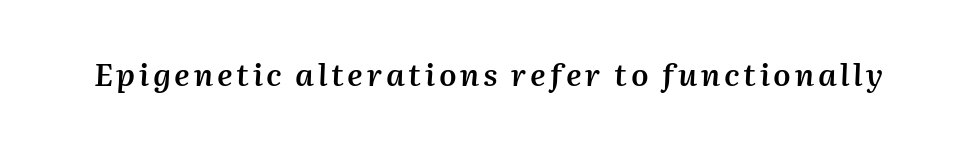
Q: Is the text bold? A: Semi-bold.
Q: Is the text italic (slanted)? A: Yes, it leans right by about 2 degrees.
Q: Is the text underlined? A: No.
Q: Width (condensed, normal, or wide)? A: Normal.
Q: Stroke contrast? A: Medium.
Q: x-height? A: Medium.
Q: Monospaced? A: No.
